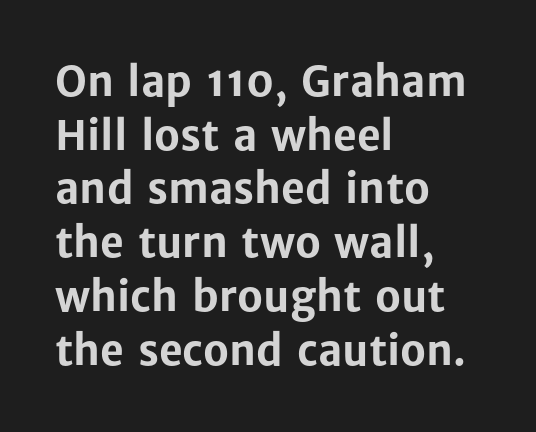
{"serif": "no", "italic": "no", "bold": "yes", "weight": "bold", "width": "normal", "stroke_contrast": "low", "x_height": "medium", "monospaced": "no", "underline": "no", "align": "left", "line_spacing": "normal", "line_spacing_ratio": 1.31, "letter_spacing": "normal", "letter_spacing_em": 0.0, "glyph_px": 41}
